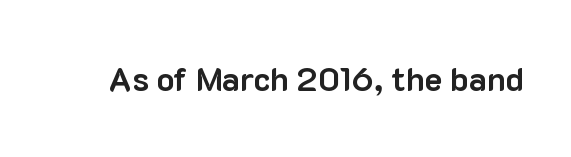
The image shows 33 px bold sans-serif type, upright; set normal letter spacing, not underlined; low stroke contrast and a medium x-height.
